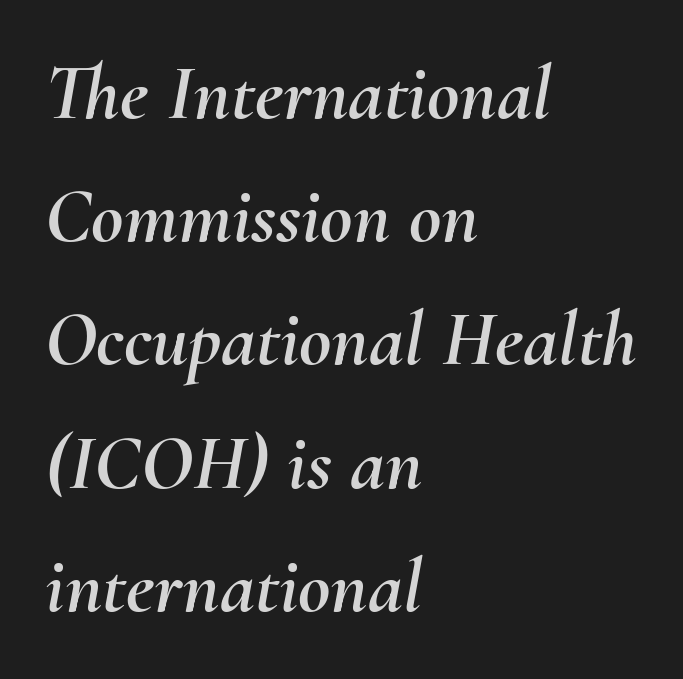
{"italic": "yes", "lean": "right", "slant_degrees": 10, "width": "normal", "stroke_contrast": "medium", "x_height": "small", "monospaced": "no", "underline": "no", "align": "left", "line_spacing": "normal", "line_spacing_ratio": 1.56, "letter_spacing": "normal", "letter_spacing_em": 0.0, "glyph_px": 79}
